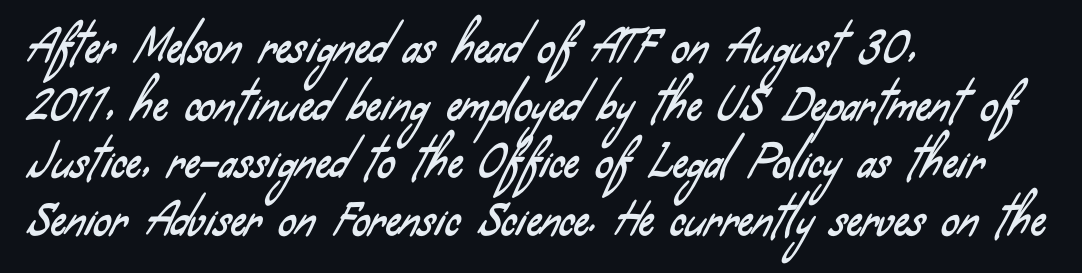
The image shows 43 px condensed sans-serif type; set left-aligned, normal line spacing (1.34x), normal letter spacing, not underlined; low stroke contrast and a small x-height.
